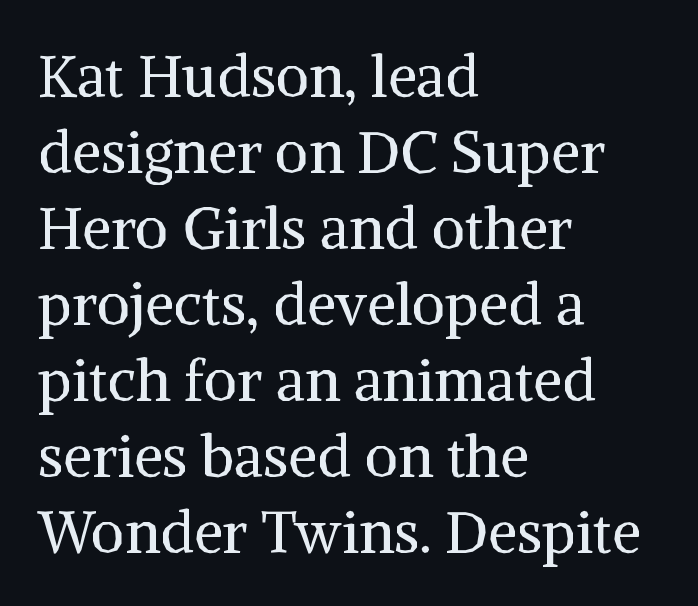
Q: Is the text bold? A: No.
Q: Is the text italic (slanted)? A: No, it is upright.
Q: Is the typeface a serif or a sans-serif typeface? A: Serif.
Q: Is the text underlined? A: No.
Q: How is the paragraph aligned? A: Left-aligned.
Q: Is the spacing between letters normal or unusually wide? A: Normal.
Q: Is the spacing between lines tight, normal or loose? A: Normal.
Q: Width (condensed, normal, or wide)? A: Normal.
Q: Stroke contrast? A: Medium.
Q: x-height? A: Medium.
Q: Monospaced? A: No.
